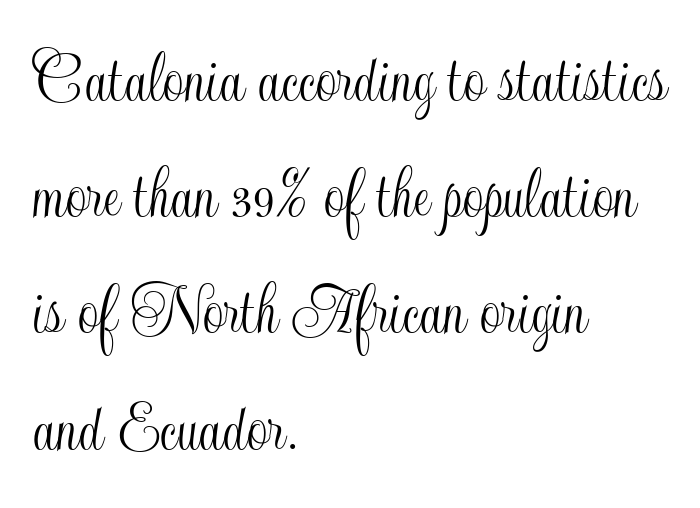
Q: Is the text italic (slanted)? A: Yes.
Q: Is the text underlined? A: No.
Q: How is the paragraph aligned? A: Left-aligned.
Q: Is the spacing between letters normal or unusually wide? A: Normal.
Q: Is the spacing between lines tight, normal or loose? A: Normal.
Q: Width (condensed, normal, or wide)? A: Condensed.
Q: x-height? A: Small.
Q: Monospaced? A: No.
